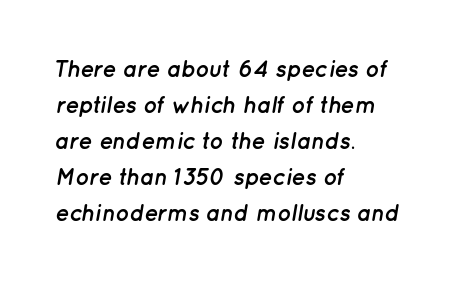
{"italic": "yes", "lean": "right", "slant_degrees": 12, "bold": "yes", "underline": "no", "align": "left", "line_spacing": "normal", "line_spacing_ratio": 1.57, "letter_spacing": "normal", "letter_spacing_em": 0.0, "glyph_px": 23}
